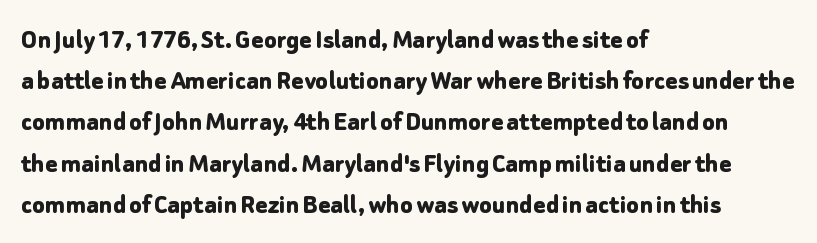
{"serif": "no", "italic": "no", "bold": "yes", "weight": "bold", "width": "normal", "stroke_contrast": "low", "x_height": "medium", "monospaced": "no", "underline": "no", "align": "left", "line_spacing": "normal", "line_spacing_ratio": 1.42, "letter_spacing": "normal", "letter_spacing_em": 0.0, "glyph_px": 29}
